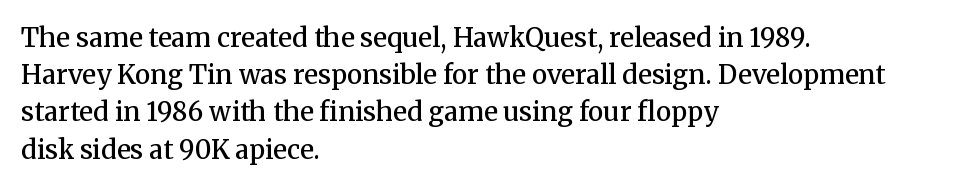
Q: Is the text bold? A: Semi-bold.
Q: Is the text italic (slanted)? A: No, it is upright.
Q: Is the text underlined? A: No.
Q: How is the paragraph aligned? A: Left-aligned.
Q: Is the spacing between letters normal or unusually wide? A: Normal.
Q: Is the spacing between lines tight, normal or loose? A: Normal.
